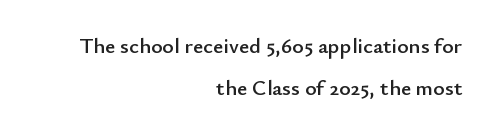
Q: Is the text italic (slanted)? A: No, it is upright.
Q: Is the text underlined? A: No.
Q: How is the paragraph aligned? A: Right-aligned.
Q: Is the spacing between letters normal or unusually wide? A: Normal.
